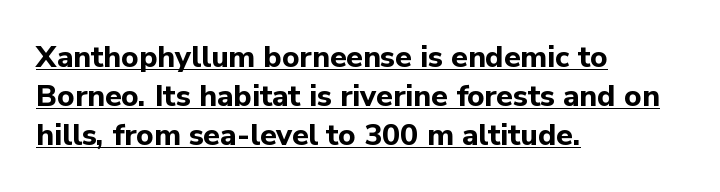
Q: Is the text bold? A: Yes.
Q: Is the text italic (slanted)? A: No, it is upright.
Q: Is the typeface a serif or a sans-serif typeface? A: Sans-serif.
Q: Is the text underlined? A: Yes.
Q: How is the paragraph aligned? A: Left-aligned.
Q: Is the spacing between letters normal or unusually wide? A: Normal.
Q: Is the spacing between lines tight, normal or loose? A: Normal.
Q: Width (condensed, normal, or wide)? A: Normal.
Q: Stroke contrast? A: Low.
Q: x-height? A: Medium.
Q: Monospaced? A: No.
